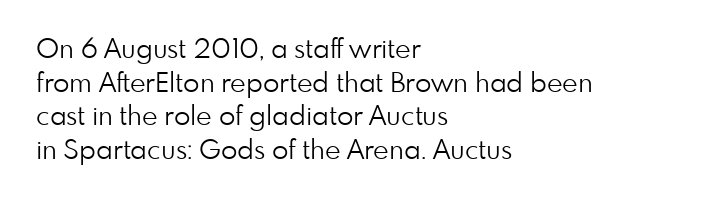
{"italic": "no", "bold": "no", "underline": "no", "align": "left", "line_spacing": "normal", "line_spacing_ratio": 1.25, "letter_spacing": "normal", "letter_spacing_em": 0.0, "glyph_px": 27}
